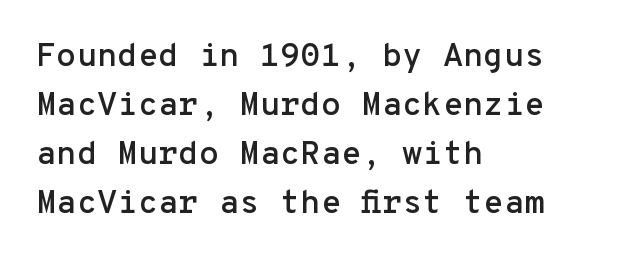
Q: Is the text italic (slanted)? A: No, it is upright.
Q: Is the typeface a serif or a sans-serif typeface? A: Sans-serif.
Q: Is the text underlined? A: No.
Q: How is the paragraph aligned? A: Left-aligned.
Q: Is the spacing between letters normal or unusually wide? A: Normal.
Q: Is the spacing between lines tight, normal or loose? A: Normal.
Q: Width (condensed, normal, or wide)? A: Normal.
Q: Stroke contrast? A: Low.
Q: x-height? A: Medium.
Q: Monospaced? A: Yes.
